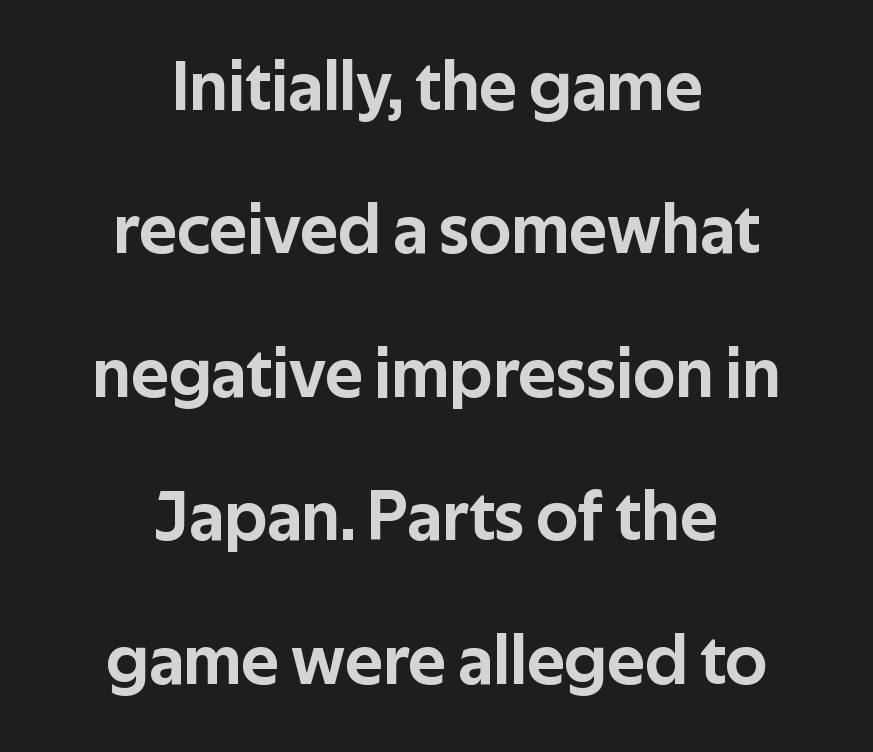
{"serif": "no", "italic": "no", "width": "normal", "stroke_contrast": "low", "x_height": "medium", "monospaced": "no", "underline": "no", "align": "center", "line_spacing": "loose", "line_spacing_ratio": 2.02, "letter_spacing": "normal", "letter_spacing_em": 0.0, "glyph_px": 71}
